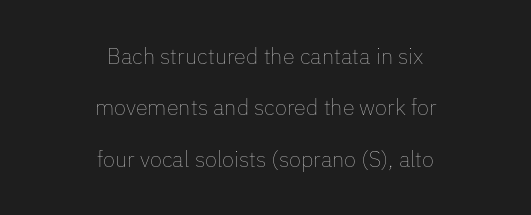
Style check: upright. The letters sit at their default tracking, neither squeezed nor spread. Only glyphs here, with clear space below each row. No extra ink here — the face is not bold.
